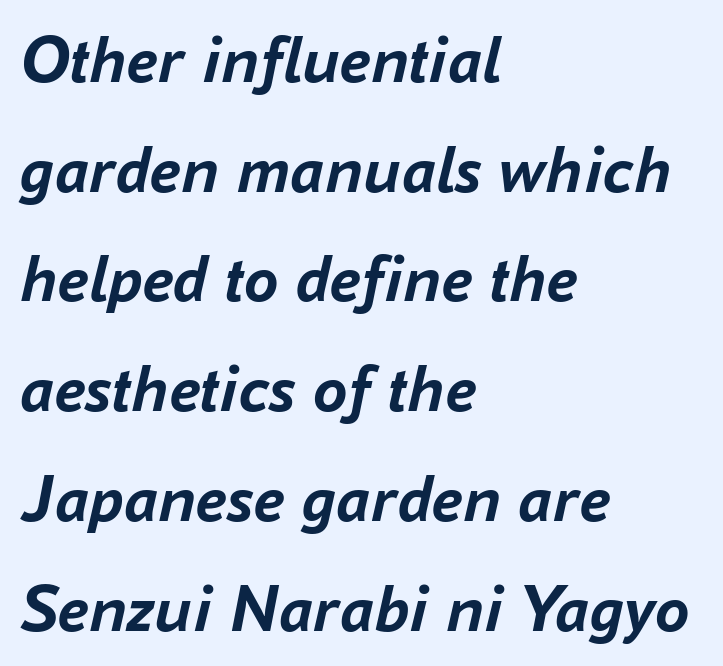
The image shows 69 px semibold type, italic (leaning right); set left-aligned, normal line spacing (1.59x), normal letter spacing, not underlined; low stroke contrast and a medium x-height.
